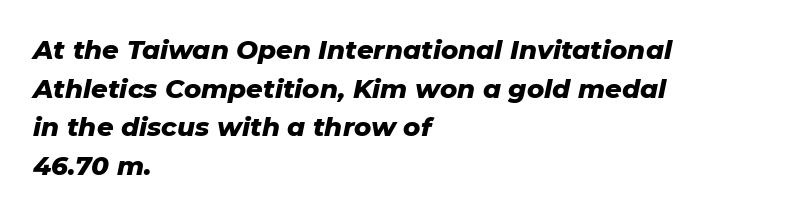
The image shows 26 px bold type, italic (leaning right); set left-aligned, normal line spacing (1.49x), normal letter spacing, not underlined.
